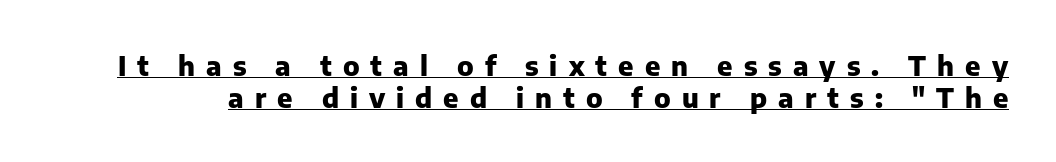
The image shows 27 px bold type, upright; set line spacing 1.18x, unusually wide letter spacing (+0.41 em), underlined.
